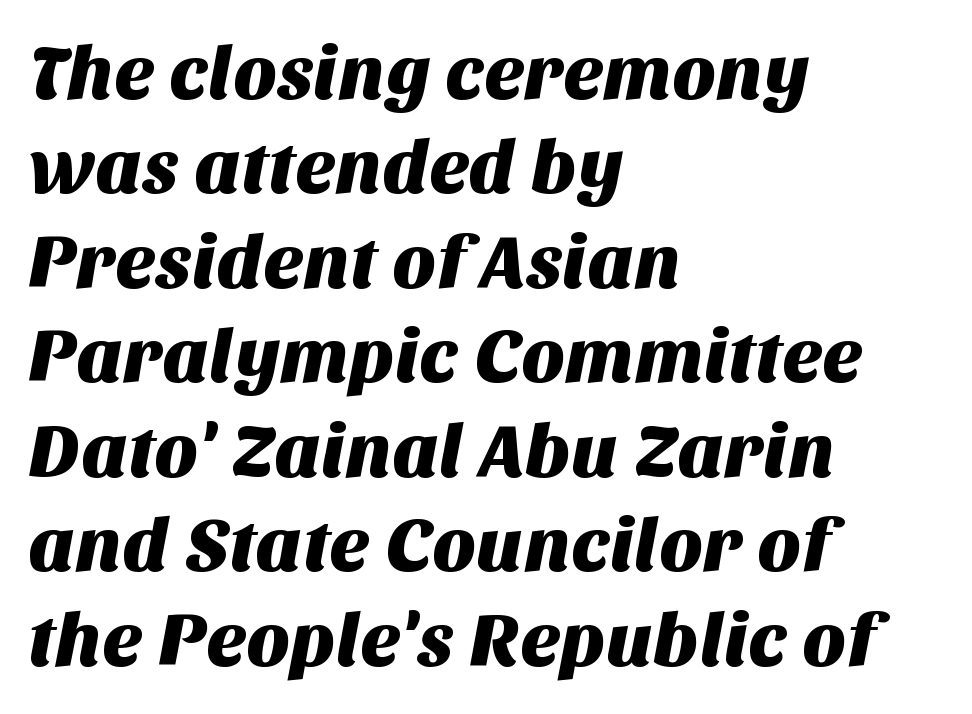
The image shows 75 px sans-serif type; set left-aligned, normal line spacing (1.26x), normal letter spacing, not underlined; medium stroke contrast and a large x-height.
